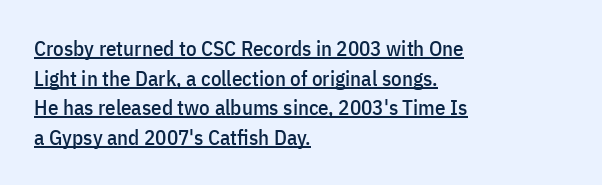
The image shows 21 px text type, upright; set left-aligned, normal line spacing (1.41x), normal letter spacing, underlined.
